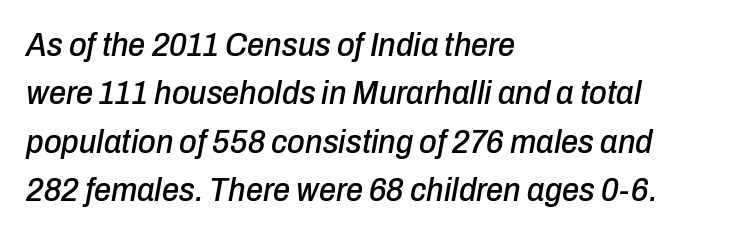
Looks like regular typesetting: each glyph gets only the width it needs. Tall strokes in this sample are angled rather than plumb. Horizontally, the lines are justified to the leading edge only. Letter spacing: default. Reading down the column, the eye jumps a familiar distance to each next line. Clear beneath every line of the passage.
